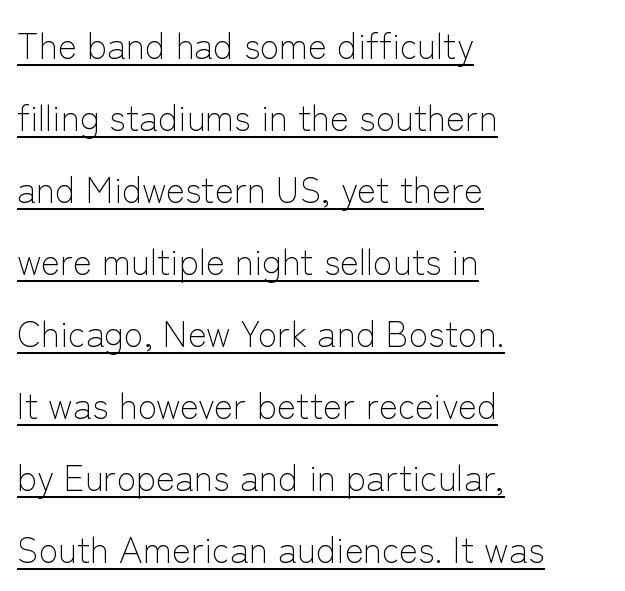
{"serif": "no", "italic": "no", "bold": "no", "weight": "light", "width": "normal", "stroke_contrast": "low", "x_height": "medium", "monospaced": "no", "underline": "yes", "align": "left", "line_spacing": "loose", "line_spacing_ratio": 2.0, "letter_spacing": "normal", "letter_spacing_em": 0.0, "glyph_px": 36}
